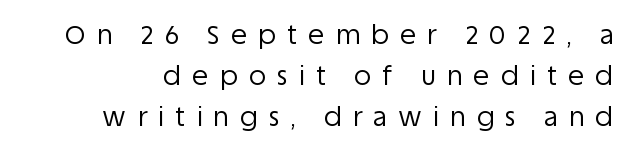
Is the type heavy? It reads as light-to-regular instead. Upright lettering throughout. Vertically, the passage feels balanced, rows spaced as you'd expect. Quick note: underline off.
